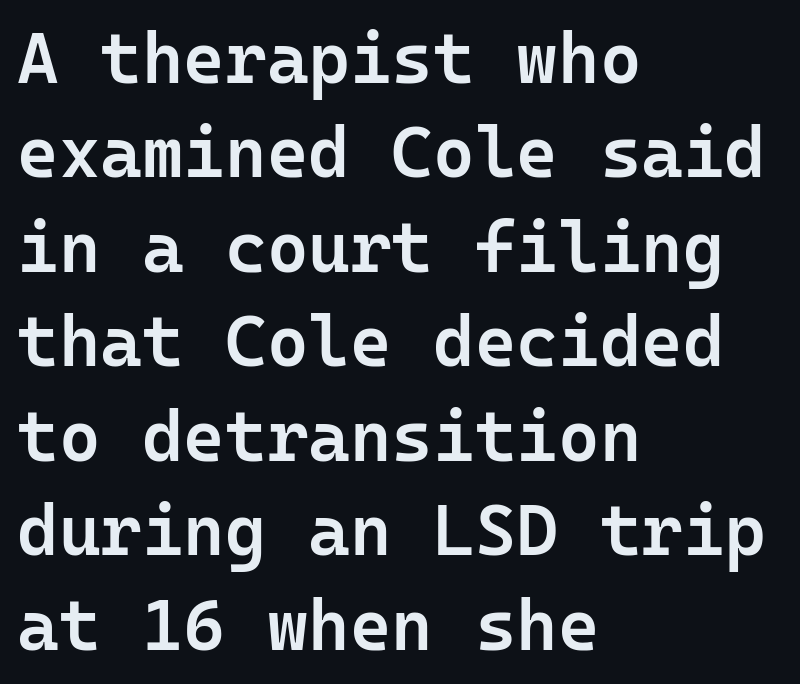
{"serif": "no", "italic": "no", "bold": "semi", "weight": "semibold", "width": "normal", "stroke_contrast": "low", "x_height": "medium", "monospaced": "yes", "underline": "no", "align": "left", "line_spacing": "normal", "line_spacing_ratio": 1.33, "letter_spacing": "normal", "letter_spacing_em": 0.0, "glyph_px": 71}
